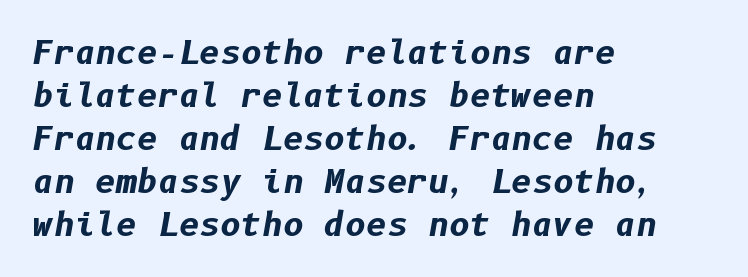
The typography opts for an oblique posture over an upright one. Compared with a centered layout, this one pins lines to the left instead. Pretty heavy lettering here — definitely bold. The string is rendered with underlining switched off.
